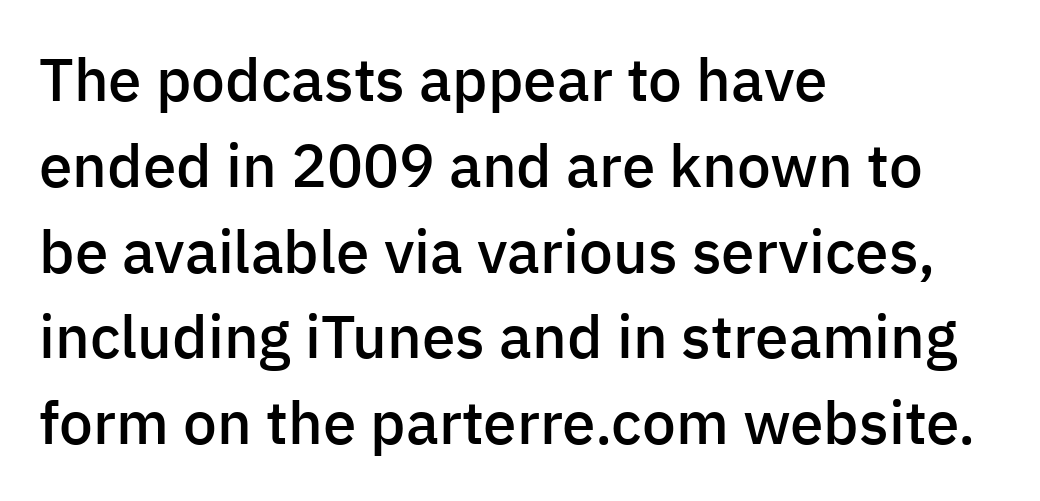
Q: Is the text bold? A: Semi-bold.
Q: Is the text italic (slanted)? A: No, it is upright.
Q: Is the typeface a serif or a sans-serif typeface? A: Sans-serif.
Q: Is the text underlined? A: No.
Q: How is the paragraph aligned? A: Left-aligned.
Q: Is the spacing between letters normal or unusually wide? A: Normal.
Q: Is the spacing between lines tight, normal or loose? A: Normal.
Q: Width (condensed, normal, or wide)? A: Normal.
Q: Stroke contrast? A: Low.
Q: x-height? A: Medium.
Q: Monospaced? A: No.
